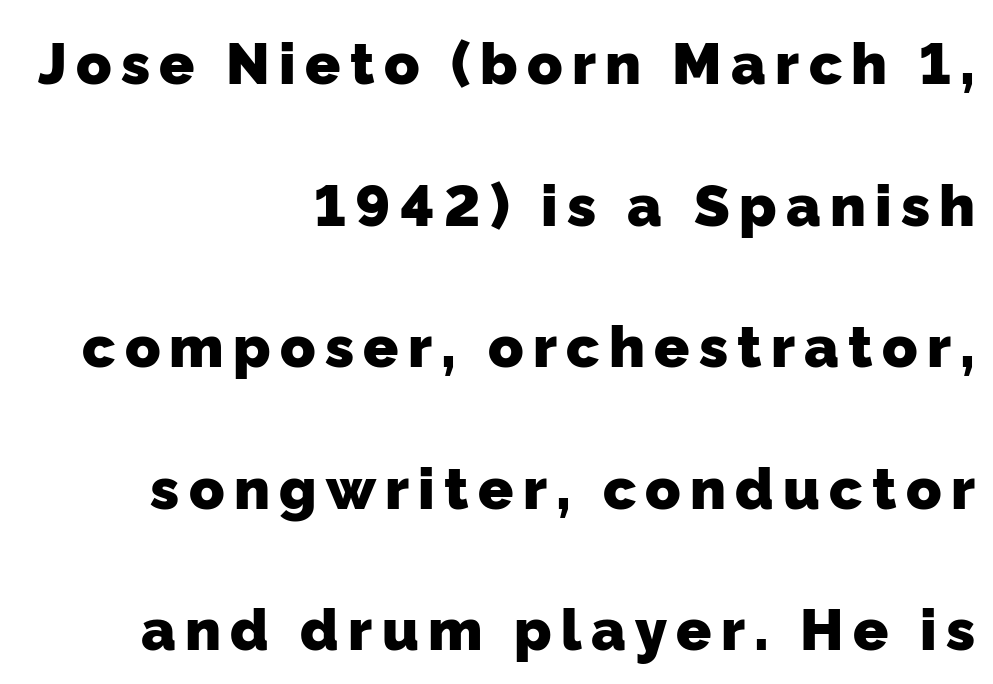
{"serif": "no", "bold": "yes", "weight": "heavy", "width": "normal", "stroke_contrast": "low", "x_height": "medium", "monospaced": "no", "underline": "no", "align": "right", "line_spacing": "loose", "line_spacing_ratio": 2.44, "glyph_px": 58}
